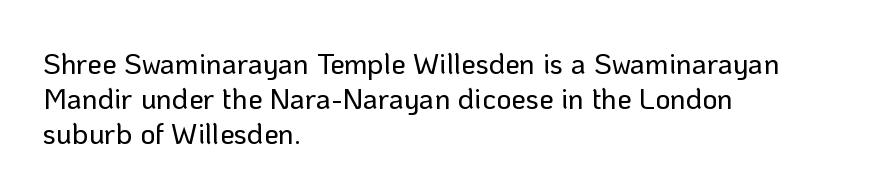
{"serif": "no", "italic": "no", "width": "normal", "stroke_contrast": "low", "x_height": "medium", "monospaced": "no", "underline": "no", "align": "left", "line_spacing_ratio": 1.21, "letter_spacing": "normal", "letter_spacing_em": 0.0, "glyph_px": 29}
